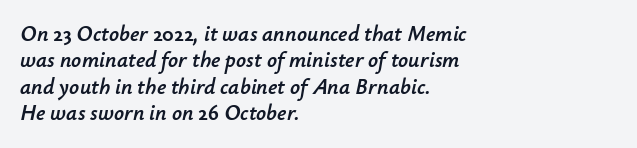
Visually the block forms a straight wall on the left and a jagged coastline on the right. Just letters on the line, the space beneath them empty. A typesetter would call this zero additional tracking. An italicized treatment has been applied to the whole sample.
